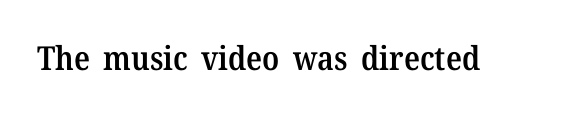
{"serif": "yes", "italic": "no", "bold": "semi", "weight": "semibold", "width": "normal", "stroke_contrast": "medium", "x_height": "medium", "monospaced": "no", "underline": "no", "letter_spacing": "normal", "letter_spacing_em": 0.0, "glyph_px": 33}
